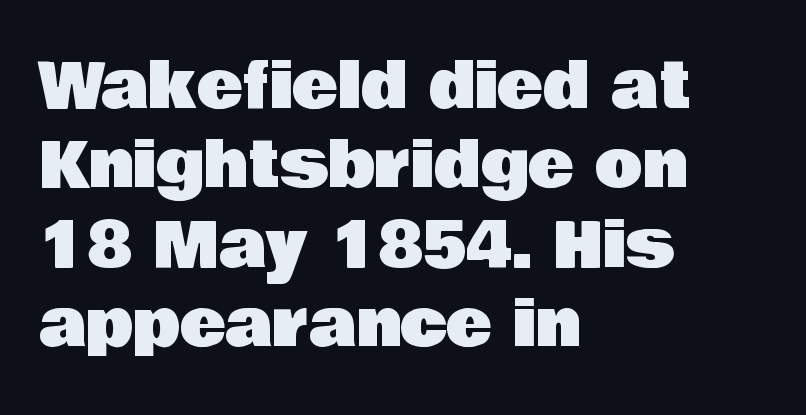
{"serif": "no", "italic": "no", "width": "normal", "stroke_contrast": "low", "x_height": "large", "monospaced": "no", "underline": "no", "align": "left", "line_spacing": "normal", "line_spacing_ratio": 1.28, "letter_spacing": "normal", "letter_spacing_em": 0.0, "glyph_px": 62}
